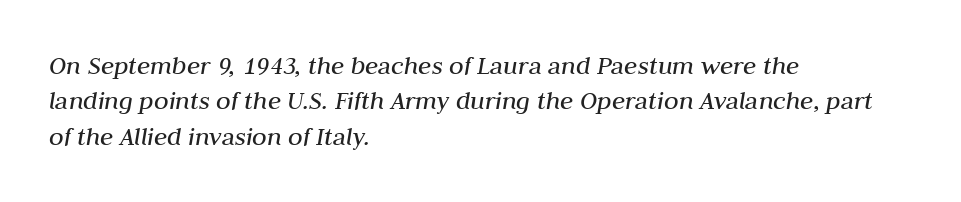
The image shows 27 px text type, italic (leaning right); set left-aligned, normal line spacing (1.31x), normal letter spacing, not underlined.
